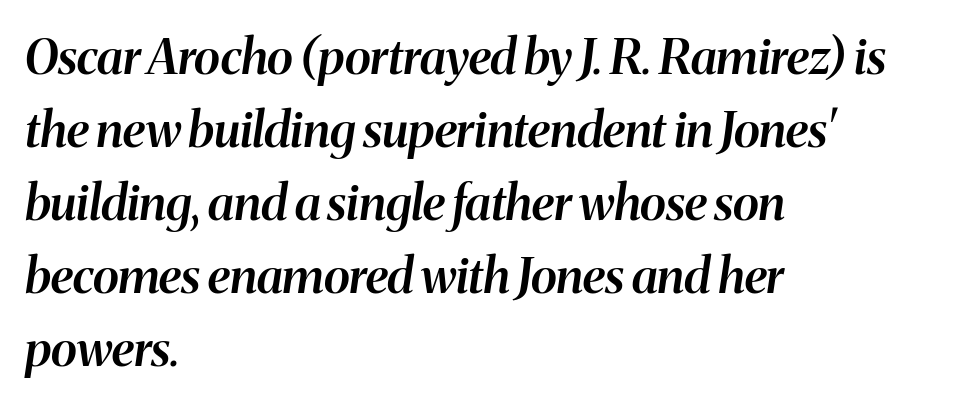
A typesetter would call this proportional, since set widths differ per character. A classic flush-left, rag-right setting is used for this passage. The glyphs have the mass of a demibold cut, below bold. In terms of posture, this sample is oblique. How are the letters spaced? Ordinarily, with no added tracking.
